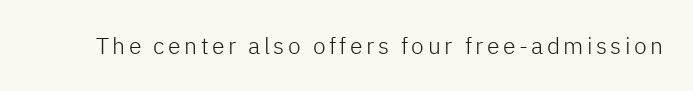
Honestly, there is no underline to notice here at all. This is roman type, the default non-slanted kind. Weight: not bold — regular or lighter.
